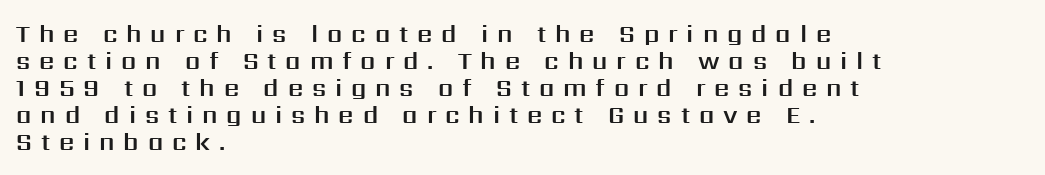
The image shows 24 px text type, upright; set left-aligned, tight line spacing (1.12x), unusually wide letter spacing (+0.37 em), not underlined.
